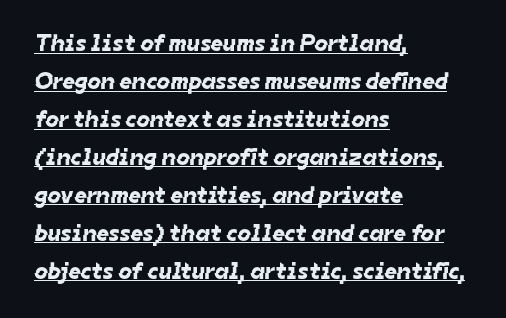
The image shows 24 px text type; set left-aligned, normal line spacing (1.58x), normal letter spacing, underlined.
